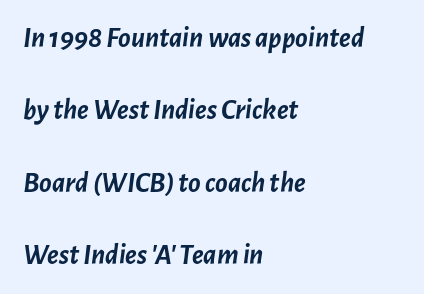
Q: Is the text bold? A: Yes.
Q: Is the text italic (slanted)? A: Yes, it leans right by about 7 degrees.
Q: Is the text underlined? A: No.
Q: How is the paragraph aligned? A: Left-aligned.
Q: Is the spacing between letters normal or unusually wide? A: Normal.
Q: Is the spacing between lines tight, normal or loose? A: Loose.
Q: Width (condensed, normal, or wide)? A: Normal.
Q: Stroke contrast? A: Low.
Q: x-height? A: Medium.
Q: Monospaced? A: No.
